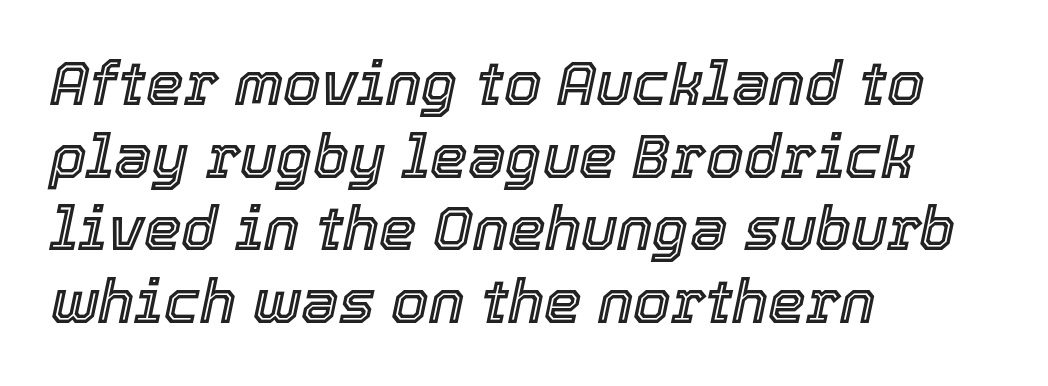
Q: Is the text italic (slanted)? A: Yes, it leans right by about 12 degrees.
Q: Is the text underlined? A: No.
Q: How is the paragraph aligned? A: Left-aligned.
Q: Is the spacing between letters normal or unusually wide? A: Normal.
Q: Width (condensed, normal, or wide)? A: Normal.
Q: x-height? A: Medium.
Q: Monospaced? A: No.
